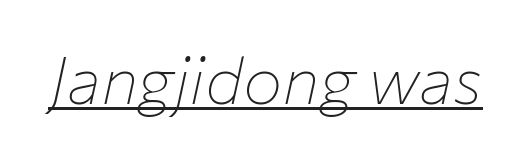
Is there an underline? Yes — a line sits under the letters. These lines keep a tight, regular rhythm from letter to letter. A light-to-regular cut is what we see here. You can tell it's italic because the verticals aren't actually vertical. You could not count columns in this text — the font is proportionally spaced.
